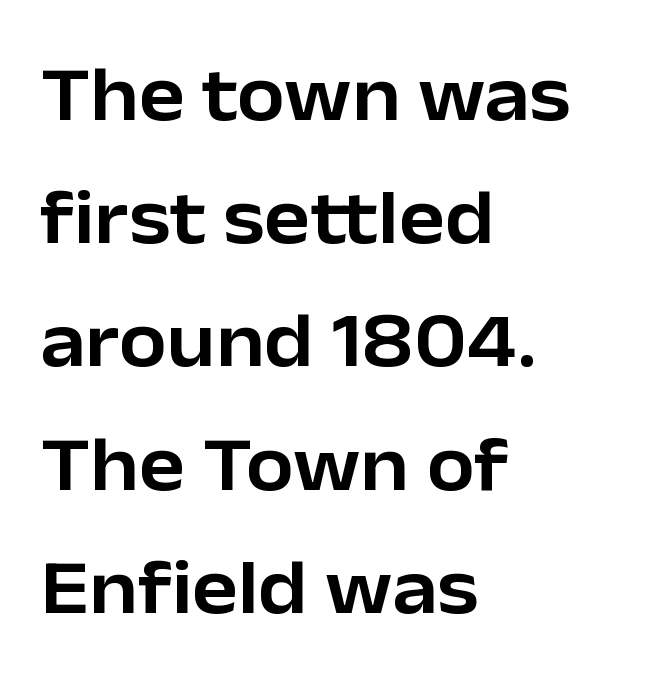
The image shows 77 px sans-serif type, upright; set left-aligned, normal line spacing (1.6x), normal letter spacing, not underlined; low stroke contrast and a medium x-height.
